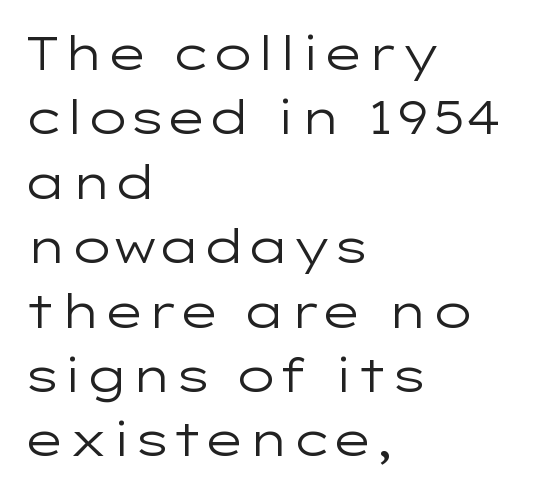
{"serif": "no", "italic": "no", "bold": "no", "weight": "regular", "width": "wide", "stroke_contrast": "low", "x_height": "medium", "monospaced": "no", "underline": "no", "align": "left", "line_spacing": "normal", "line_spacing_ratio": 1.4, "letter_spacing": "normal", "letter_spacing_em": 0.0, "glyph_px": 46}
